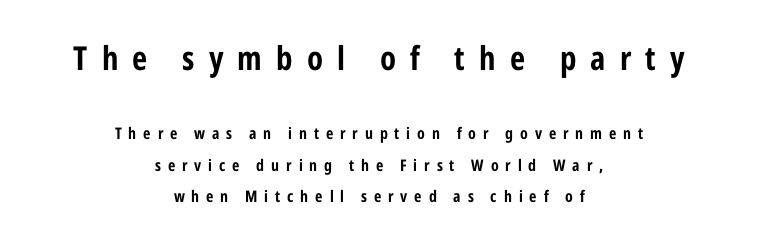
The composition opens big and finishes small. The foot of each line stays bare and open. Every stem runs plumb, perpendicular to the baseline. The strokes are fattened all the way to bold. If you measured baseline to baseline, you'd find a long distance.
